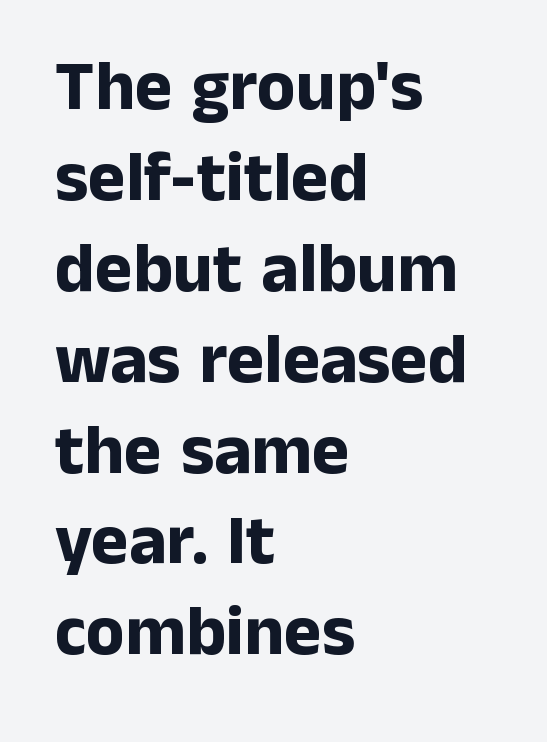
Style check: upright. Does the weight exceed regular? Yes, all the way to bold. The font family rendered here belongs to the sans-serif group. Vertically, the passage feels balanced, rows spaced as you'd expect. The baseline area is clear. Every row of glyphs begins at an identical x-position on the left.
